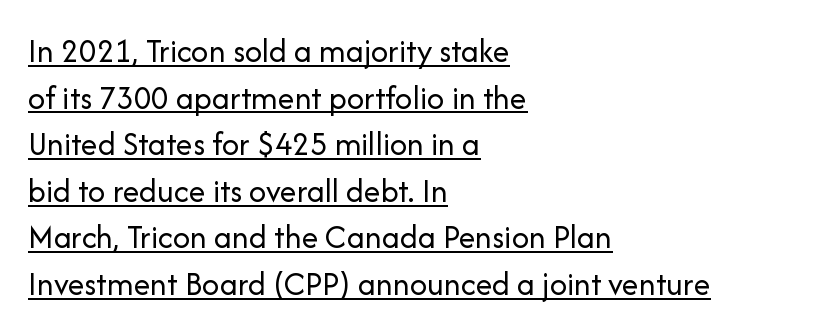
{"serif": "no", "italic": "no", "bold": "no", "weight": "regular", "width": "normal", "stroke_contrast": "low", "x_height": "medium", "monospaced": "no", "underline": "yes", "align": "left", "line_spacing": "normal", "line_spacing_ratio": 1.37, "letter_spacing": "normal", "letter_spacing_em": 0.0, "glyph_px": 34}
